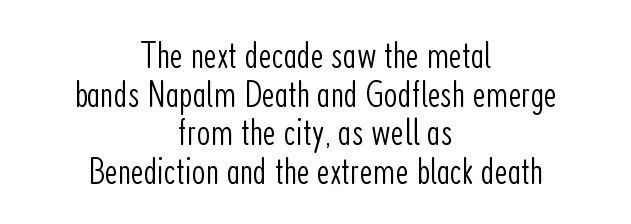
The image shows 39 px light, condensed sans-serif type, upright; set centered, tight line spacing (0.99x), normal letter spacing, not underlined; low stroke contrast and a medium x-height.
